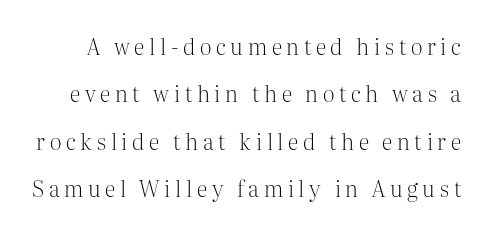
{"italic": "no", "bold": "no", "underline": "no", "line_spacing": "loose", "line_spacing_ratio": 2.15, "letter_spacing": "wide", "letter_spacing_em": 0.21, "glyph_px": 22}
